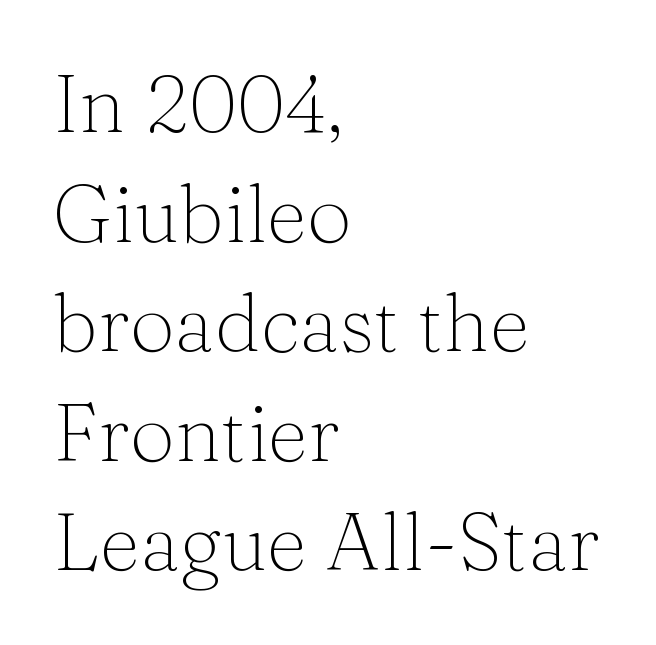
{"serif": "yes", "italic": "no", "bold": "no", "weight": "light", "width": "normal", "stroke_contrast": "medium", "x_height": "medium", "monospaced": "no", "underline": "no", "align": "left", "line_spacing": "normal", "line_spacing_ratio": 1.37, "letter_spacing": "normal", "letter_spacing_em": 0.0, "glyph_px": 80}
